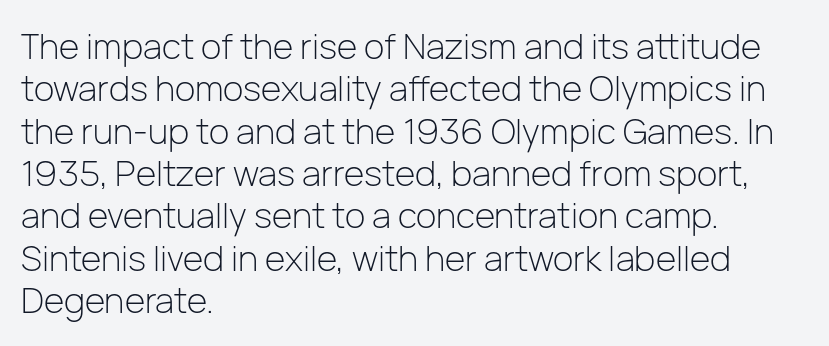
{"serif": "no", "italic": "no", "bold": "no", "weight": "light", "width": "normal", "stroke_contrast": "low", "x_height": "medium", "monospaced": "no", "underline": "no", "align": "left", "line_spacing_ratio": 1.21, "letter_spacing": "normal", "letter_spacing_em": 0.0, "glyph_px": 35}
